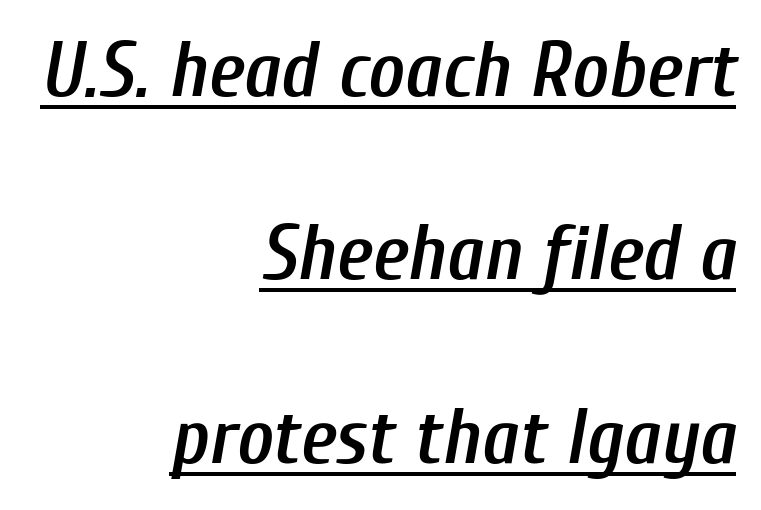
{"italic": "yes", "lean": "right", "slant_degrees": 10, "bold": "semi", "weight": "semibold", "width": "condensed", "stroke_contrast": "low", "x_height": "medium", "monospaced": "no", "underline": "yes", "align": "right", "line_spacing": "loose", "line_spacing_ratio": 2.35, "letter_spacing": "normal", "letter_spacing_em": 0.0, "glyph_px": 78}
